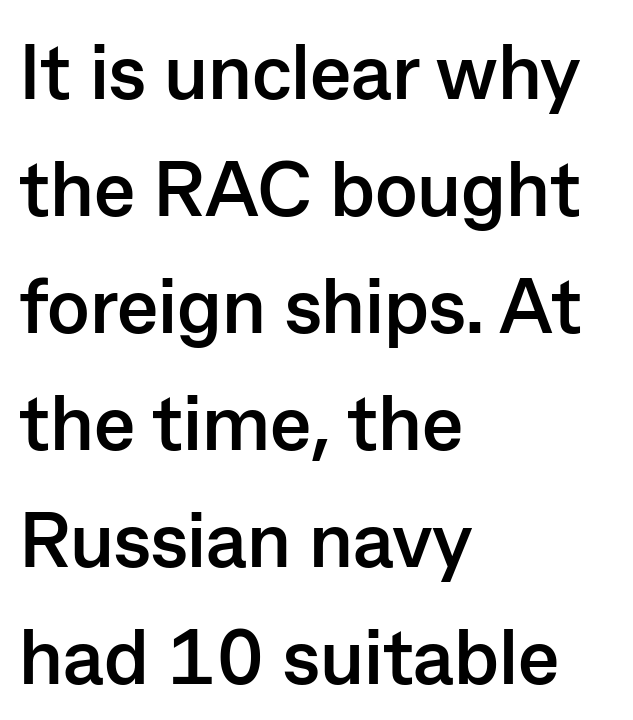
The image shows 78 px semibold sans-serif type, upright; set left-aligned, normal line spacing (1.5x), normal letter spacing, not underlined; low stroke contrast and a medium x-height.
